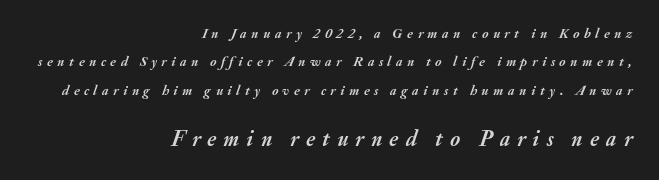
{"italic": "yes", "lean": "right", "slant_degrees": 20, "bold": "yes", "underline": "no", "align": "right", "line_spacing": "loose", "line_spacing_ratio": 2.02, "letter_spacing": "wide", "letter_spacing_em": 0.32, "larger_block": "second", "size_ratio": 1.57, "glyph_px": 22}
